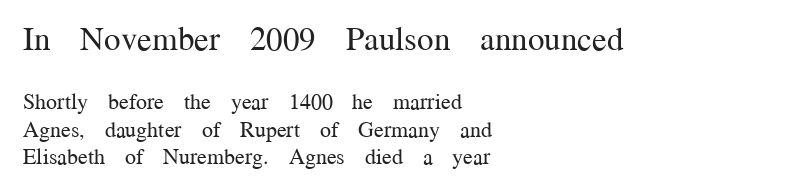
{"serif": "yes", "italic": "no", "bold": "no", "weight": "regular", "width": "normal", "stroke_contrast": "medium", "x_height": "medium", "monospaced": "no", "underline": "no", "align": "left", "line_spacing": "normal", "line_spacing_ratio": 1.26, "letter_spacing": "normal", "letter_spacing_em": 0.0, "larger_block": "first", "size_ratio": 1.5, "glyph_px": 33}
